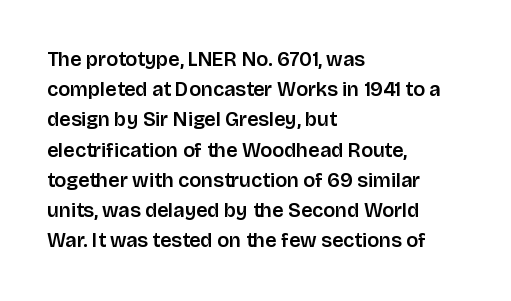
{"italic": "no", "underline": "no", "align": "left", "line_spacing": "normal", "line_spacing_ratio": 1.51, "letter_spacing": "normal", "letter_spacing_em": 0.0, "glyph_px": 20}
